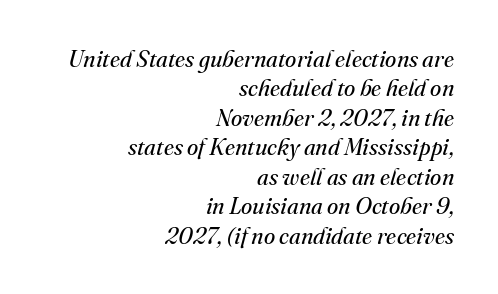
The font's italic variant was chosen for this text. Weight: in the light-to-regular range. Teacher's note: observe the even right margin — that is flush-right alignment. The passage shown has conventional tracking throughout. The string is rendered with underlining switched off. A typesetter would call this leading conventional body-copy spacing.
